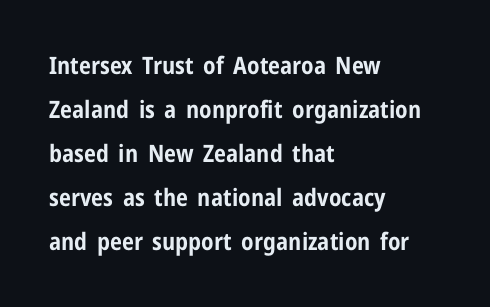
The image shows 24 px bold type, upright; set left-aligned, line spacing 1.83x, normal letter spacing, not underlined.
